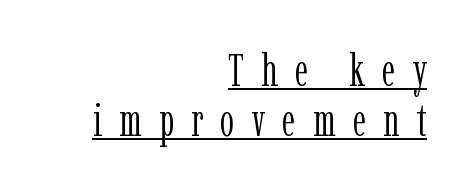
Q: Is the text bold? A: No.
Q: Is the text italic (slanted)? A: No, it is upright.
Q: Is the typeface a serif or a sans-serif typeface? A: Serif.
Q: Is the text underlined? A: Yes.
Q: How is the paragraph aligned? A: Right-aligned.
Q: Is the spacing between letters normal or unusually wide? A: Unusually wide.
Q: Is the spacing between lines tight, normal or loose? A: Tight.
Q: Width (condensed, normal, or wide)? A: Condensed.
Q: Stroke contrast? A: Low.
Q: x-height? A: Medium.
Q: Monospaced? A: No.
